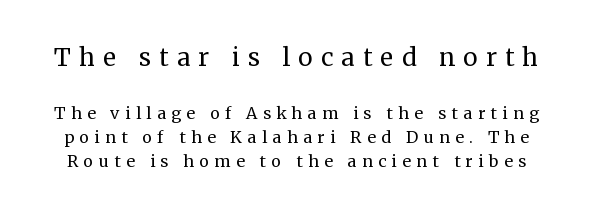
{"serif": "yes", "italic": "no", "bold": "no", "weight": "regular", "width": "normal", "stroke_contrast": "medium", "x_height": "medium", "monospaced": "no", "underline": "no", "line_spacing": "tight", "line_spacing_ratio": 1.09, "letter_spacing": "wide", "letter_spacing_em": 0.24, "larger_block": "first", "size_ratio": 1.5, "glyph_px": 33}
